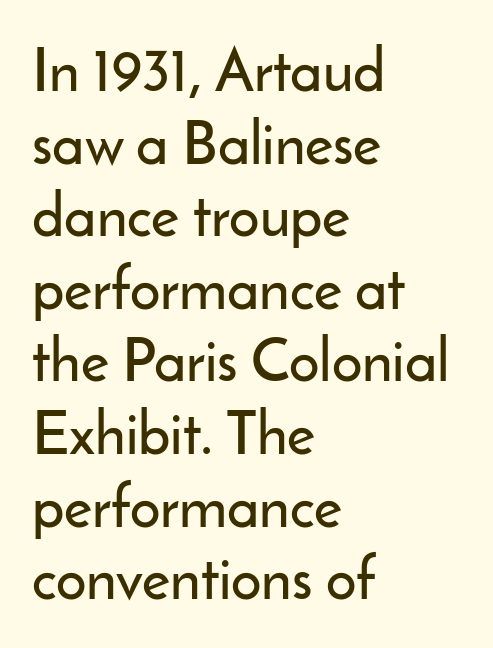
{"serif": "no", "italic": "no", "width": "normal", "stroke_contrast": "low", "x_height": "small", "monospaced": "no", "underline": "no", "align": "left", "line_spacing_ratio": 1.21, "letter_spacing": "normal", "letter_spacing_em": 0.0, "glyph_px": 60}
